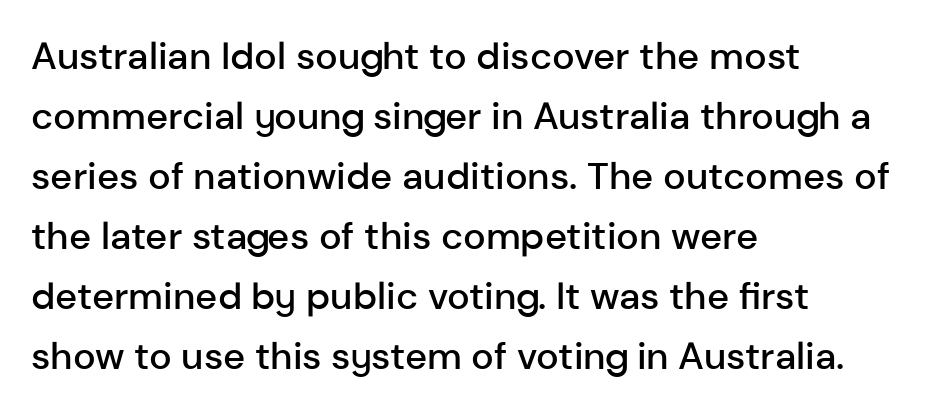
{"serif": "no", "italic": "no", "bold": "semi", "weight": "semibold", "width": "normal", "stroke_contrast": "low", "x_height": "medium", "monospaced": "no", "underline": "no", "align": "left", "line_spacing": "normal", "line_spacing_ratio": 1.58, "letter_spacing": "normal", "letter_spacing_em": 0.0, "glyph_px": 38}
